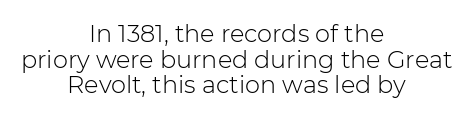
The rendering positions every line midway between the sides. Weight: regular or lighter. You could barely slide anything between these rows. Words appear dense and cohesive because spacing is normal. The letters stand straight up with perfectly vertical stems. The gap between lines stays unmarked.
